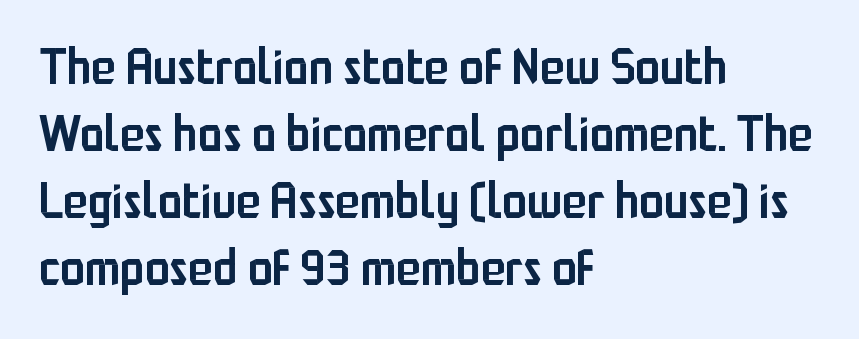
The image shows 50 px semibold, condensed sans-serif type, upright; set left-aligned, normal line spacing (1.34x), normal letter spacing, not underlined; low stroke contrast and a medium x-height.
